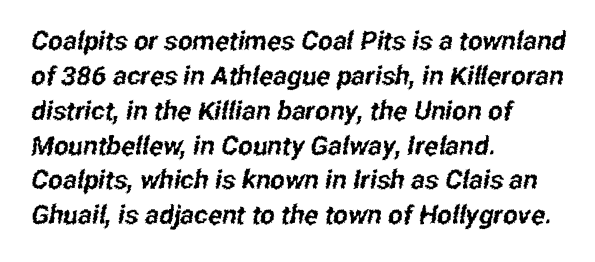
Q: Is the text underlined? A: No.
Q: How is the paragraph aligned? A: Left-aligned.
Q: Is the spacing between letters normal or unusually wide? A: Normal.
Q: Is the spacing between lines tight, normal or loose? A: Normal.
